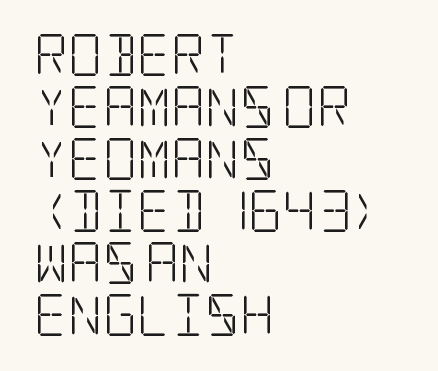
The image shows 42 px light, condensed serif type, upright; set left-aligned, line spacing 1.24x, normal letter spacing, not underlined; low stroke contrast and a large x-height.
